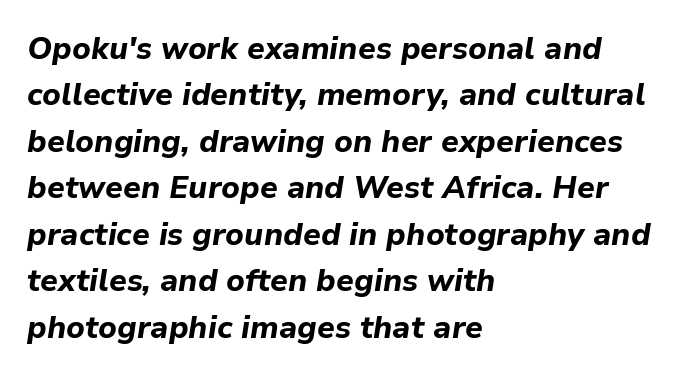
Q: Is the text bold? A: Yes.
Q: Is the text italic (slanted)? A: Yes, it leans right by about 9 degrees.
Q: Is the text underlined? A: No.
Q: How is the paragraph aligned? A: Left-aligned.
Q: Is the spacing between letters normal or unusually wide? A: Normal.
Q: Is the spacing between lines tight, normal or loose? A: Normal.
Q: Width (condensed, normal, or wide)? A: Normal.
Q: Stroke contrast? A: Low.
Q: x-height? A: Medium.
Q: Monospaced? A: No.
